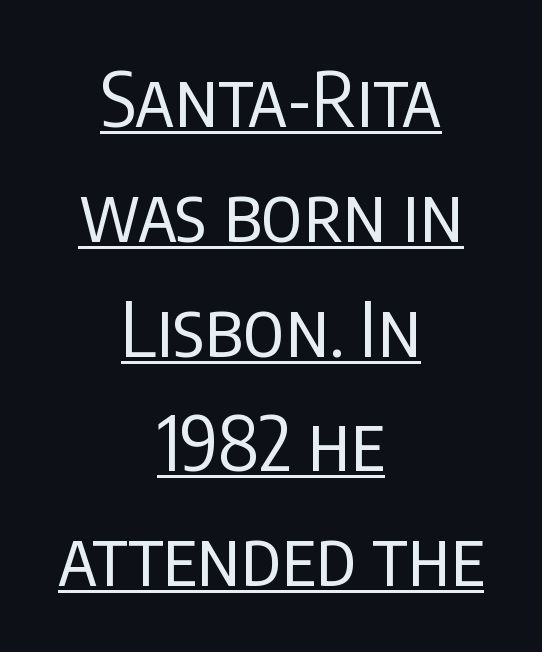
The image shows 76 px regular-weight, condensed sans-serif type, upright; set centered, normal line spacing (1.51x), normal letter spacing, underlined; low stroke contrast and a large x-height.
